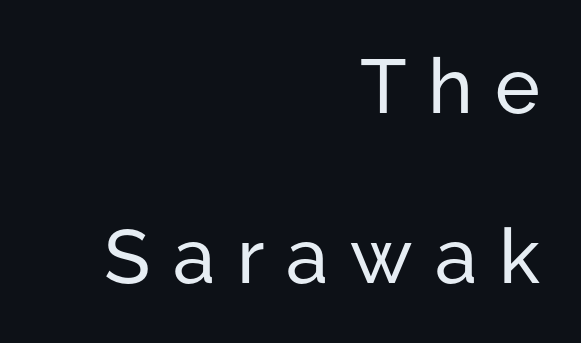
Honestly, there is no underline to notice here at all. It's the straight-up-and-down kind of type. These lines have a slow, spaced-out rhythm from letter to letter. The characters display no serif detailing; their extremities are plain. Compared with a flush-left layout, this one pins lines to the opposite, right side. Note the varied advance widths — an 'i' is clearly narrower than an 'm'.
